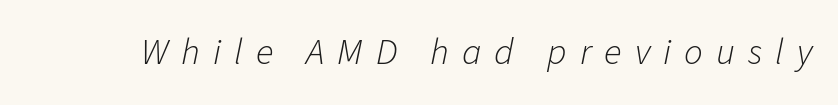
{"italic": "yes", "lean": "right", "slant_degrees": 11, "bold": "no", "weight": "light", "width": "normal", "stroke_contrast": "low", "x_height": "medium", "monospaced": "no", "underline": "no", "letter_spacing": "wide", "letter_spacing_em": 0.35, "glyph_px": 37}
